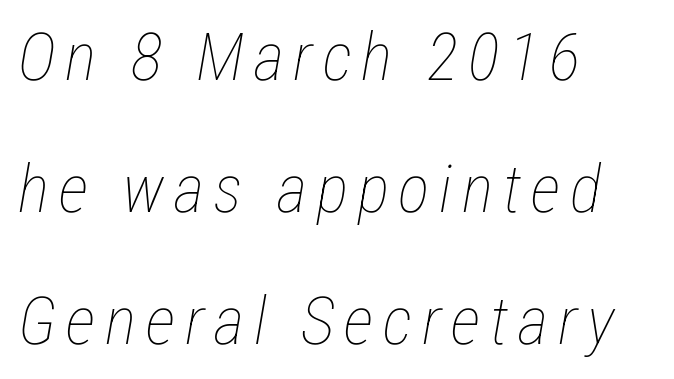
{"italic": "yes", "lean": "right", "slant_degrees": 12, "bold": "no", "weight": "thin", "width": "condensed", "stroke_contrast": "low", "x_height": "medium", "monospaced": "no", "underline": "no", "align": "left", "line_spacing": "loose", "line_spacing_ratio": 2.0, "glyph_px": 66}
